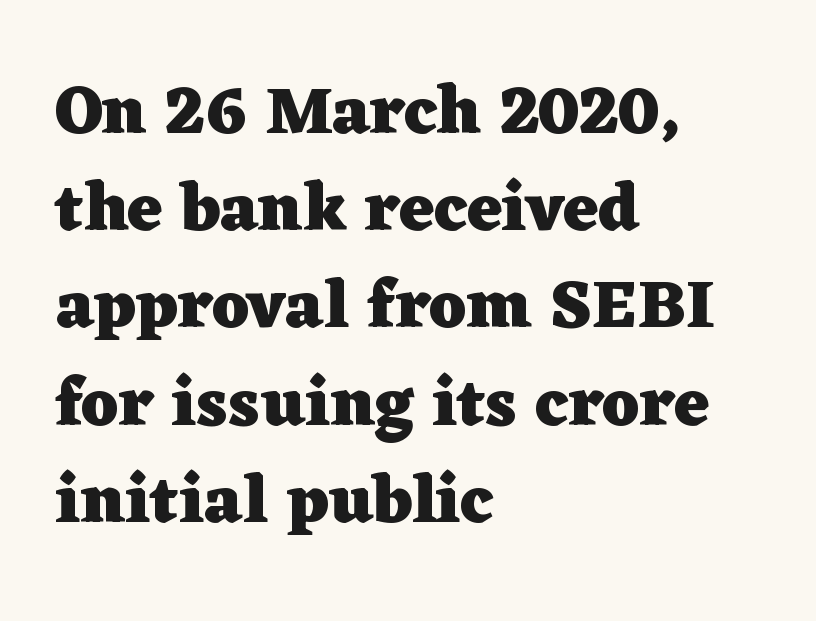
{"serif": "yes", "italic": "no", "bold": "yes", "weight": "heavy", "width": "wide", "stroke_contrast": "low", "x_height": "medium", "monospaced": "no", "underline": "no", "align": "left", "line_spacing": "normal", "line_spacing_ratio": 1.43, "letter_spacing": "normal", "letter_spacing_em": 0.0, "glyph_px": 68}
